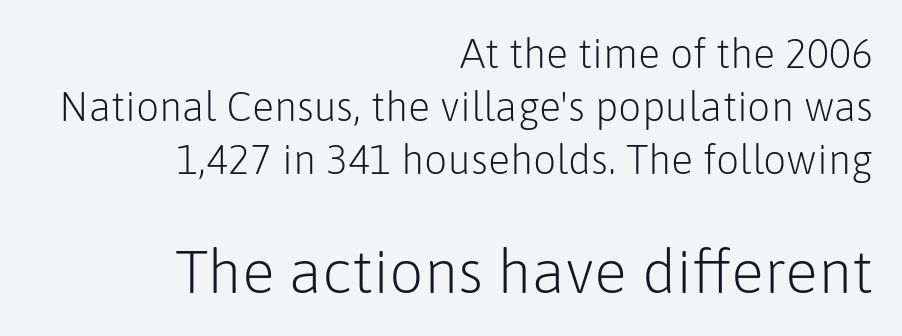
Q: Is the text bold? A: No.
Q: Is the text italic (slanted)? A: No, it is upright.
Q: Is the typeface a serif or a sans-serif typeface? A: Sans-serif.
Q: Is the text underlined? A: No.
Q: How is the paragraph aligned? A: Right-aligned.
Q: Is the spacing between letters normal or unusually wide? A: Normal.
Q: Is the spacing between lines tight, normal or loose? A: Normal.
Q: Which block of text is set in a larger size, the first (top) or the second (bottom)? A: The second (bottom) one.
Q: Width (condensed, normal, or wide)? A: Normal.
Q: Stroke contrast? A: Low.
Q: x-height? A: Medium.
Q: Monospaced? A: No.
